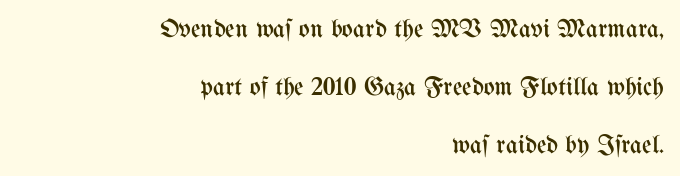
The image shows 26 px text type, upright; set right-aligned, loose line spacing (2.23x), normal letter spacing, not underlined.
